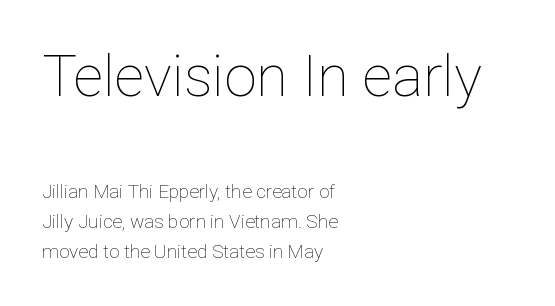
The image shows 58 px thin type, upright; set left-aligned, normal line spacing (1.58x), normal letter spacing, not underlined; the first (top) block is 3.05x larger; low stroke contrast and a medium x-height.
